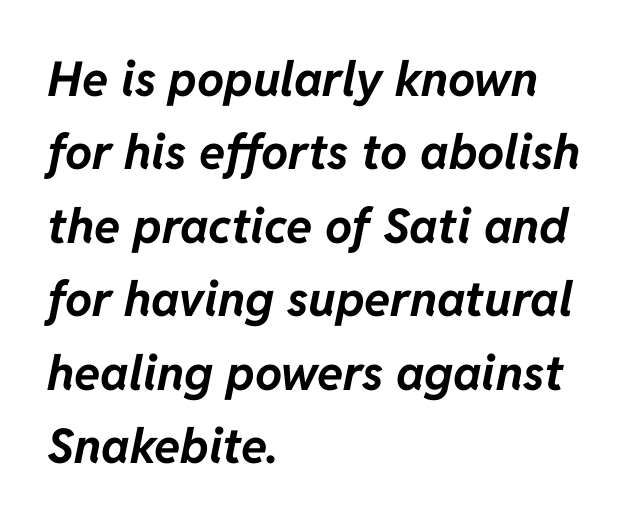
{"italic": "yes", "lean": "right", "slant_degrees": 11, "bold": "yes", "weight": "bold", "width": "normal", "stroke_contrast": "low", "x_height": "medium", "monospaced": "no", "underline": "no", "align": "left", "line_spacing": "normal", "line_spacing_ratio": 1.53, "letter_spacing": "normal", "letter_spacing_em": 0.0, "glyph_px": 48}
